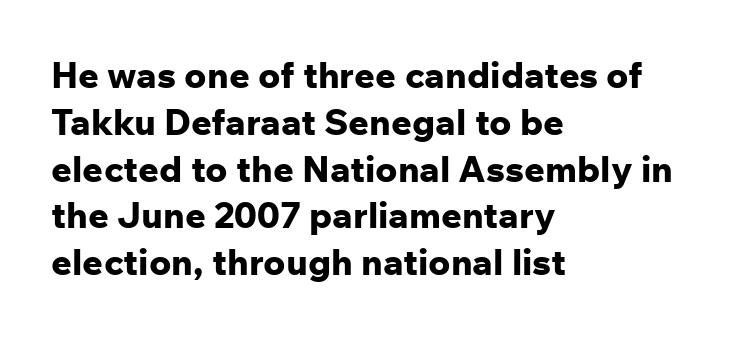
This sample uses plain, unmodified letter spacing. The paragraph shown leans on its left margin. The rendering shows plain stroke endings on the letterforms — a sans-serif design. Lines of text with bare space underneath. What weight is shown? A full bold with thick strokes. The rows are spaced the way most documents space them.
